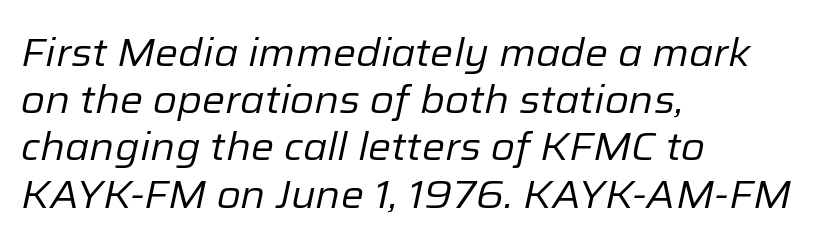
Q: Is the text bold? A: No.
Q: Is the text italic (slanted)? A: Yes, it leans right by about 12 degrees.
Q: Is the text underlined? A: No.
Q: How is the paragraph aligned? A: Left-aligned.
Q: Is the spacing between letters normal or unusually wide? A: Normal.
Q: Width (condensed, normal, or wide)? A: Normal.
Q: Stroke contrast? A: Low.
Q: x-height? A: Medium.
Q: Monospaced? A: No.
